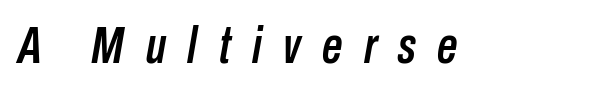
Q: Is the text italic (slanted)? A: Yes, it leans right by about 10 degrees.
Q: Is the text underlined? A: No.
Q: Is the spacing between letters normal or unusually wide? A: Unusually wide.
Q: Width (condensed, normal, or wide)? A: Condensed.
Q: Stroke contrast? A: Low.
Q: x-height? A: Medium.
Q: Monospaced? A: No.
